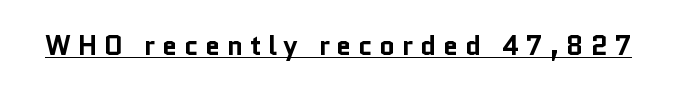
Q: Is the text bold? A: Yes.
Q: Is the text italic (slanted)? A: No, it is upright.
Q: Is the text underlined? A: Yes.
Q: Is the spacing between letters normal or unusually wide? A: Unusually wide.
